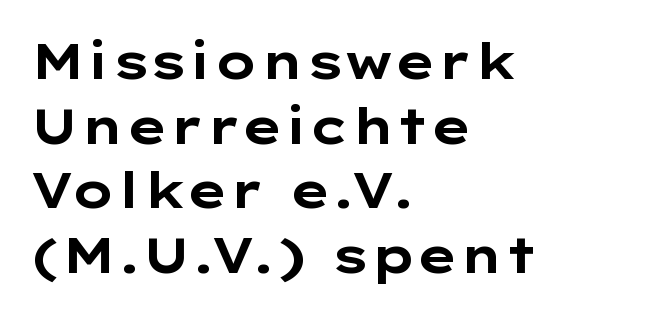
These lines are rendered in a variable-pitch font. Any mark beneath the type? The region is blank. Regarding serifs, this sample does without them. Observe the ordinary spacing: letters are neighbours, not strangers.
